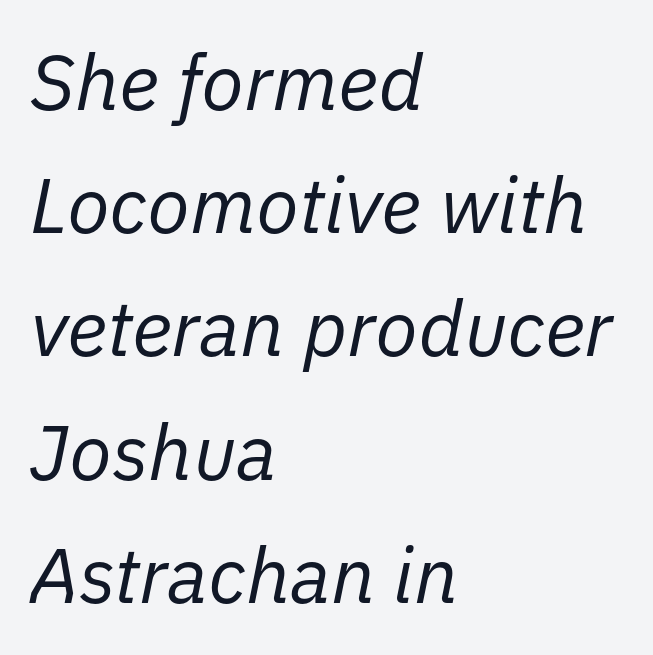
{"italic": "yes", "lean": "right", "slant_degrees": 11, "bold": "no", "weight": "regular", "width": "normal", "stroke_contrast": "low", "x_height": "medium", "monospaced": "no", "underline": "no", "align": "left", "line_spacing": "normal", "line_spacing_ratio": 1.58, "letter_spacing": "normal", "letter_spacing_em": 0.0, "glyph_px": 78}
